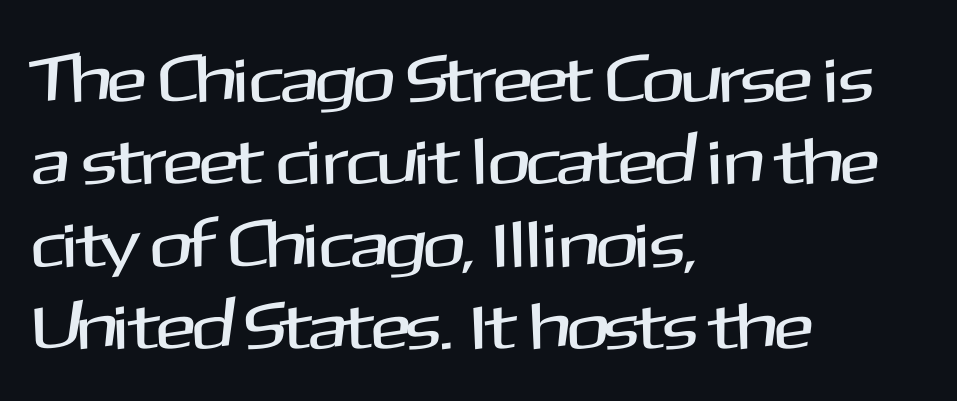
Teacher's note: observe the even left margin — that is flush-left alignment. Interline gaps are of average width in this sample. Note: no serifs on the glyphs. The rendering uses natural spacing where letterforms have individual widths. Clear beneath every line of the passage.
